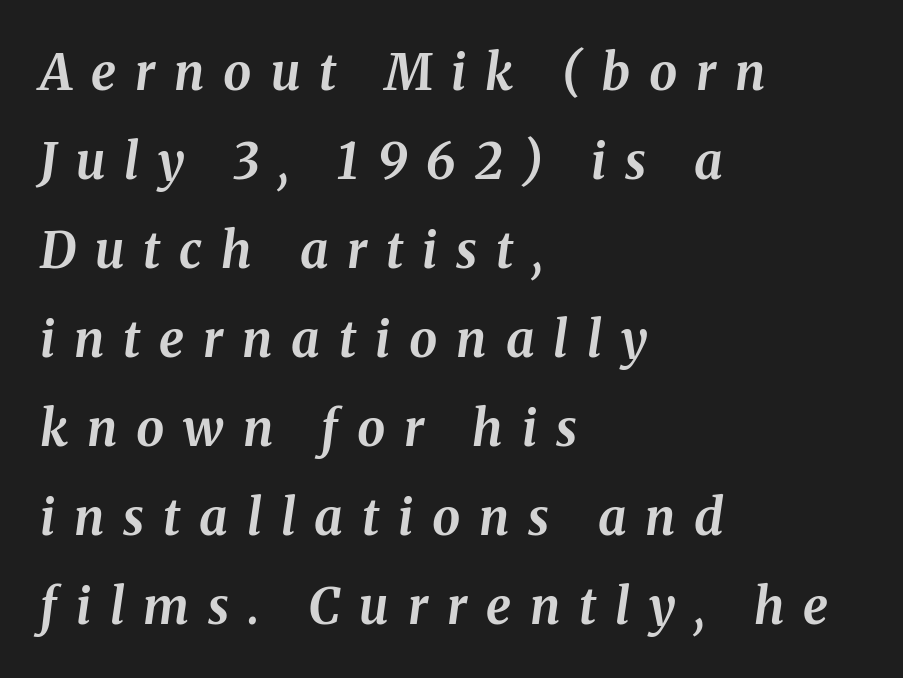
The type is letterspaced generously, with wide tracking. Check the space under the baseline: it is left empty. Emphasis-style slanted type is in use. A typesetter would call this proportional, since set widths differ per character. The rendering anchors every line to the left-hand side. These words are printed bold, with thick strokes throughout.
